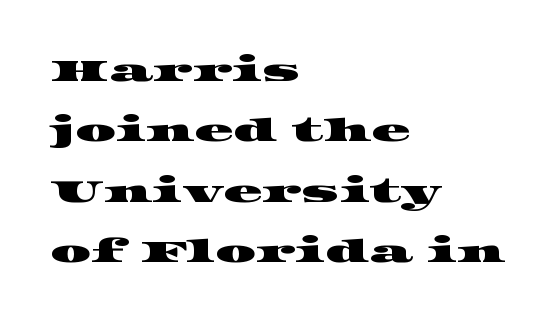
{"serif": "yes", "width": "wide", "stroke_contrast": "high", "x_height": "large", "monospaced": "no", "underline": "no", "align": "left", "line_spacing_ratio": 1.89, "letter_spacing": "normal", "letter_spacing_em": 0.0, "glyph_px": 32}
